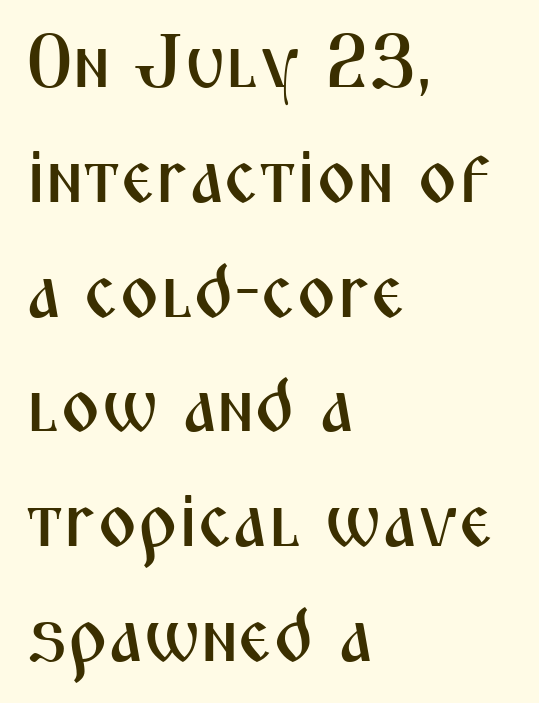
The designer went with a sans here, leaving each stem footless. Horizontally, the lines are justified to the leading edge only. The words here are not underlined. What's the leading like? Ordinary, nothing unusual.
